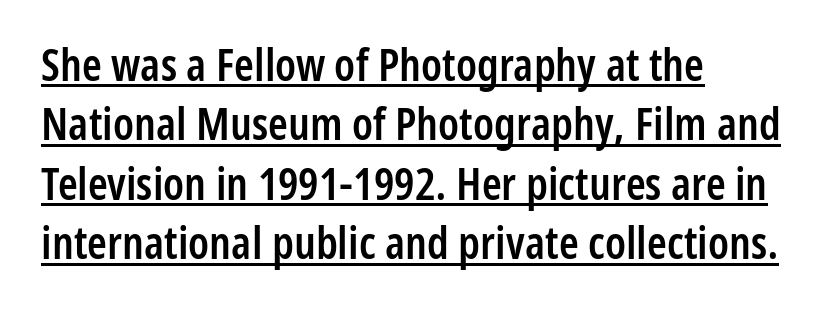
The image shows 45 px semibold, condensed sans-serif type, upright; set left-aligned, normal line spacing (1.32x), normal letter spacing, underlined; low stroke contrast and a medium x-height.
